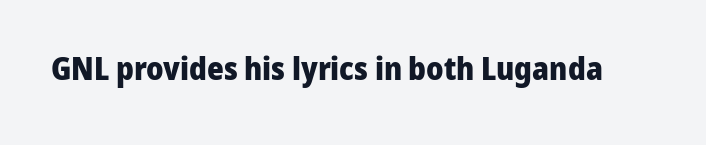
Q: Is the text bold? A: Yes.
Q: Is the text italic (slanted)? A: No, it is upright.
Q: Is the typeface a serif or a sans-serif typeface? A: Sans-serif.
Q: Is the text underlined? A: No.
Q: Is the spacing between letters normal or unusually wide? A: Normal.
Q: Width (condensed, normal, or wide)? A: Normal.
Q: Stroke contrast? A: Low.
Q: x-height? A: Medium.
Q: Monospaced? A: No.
